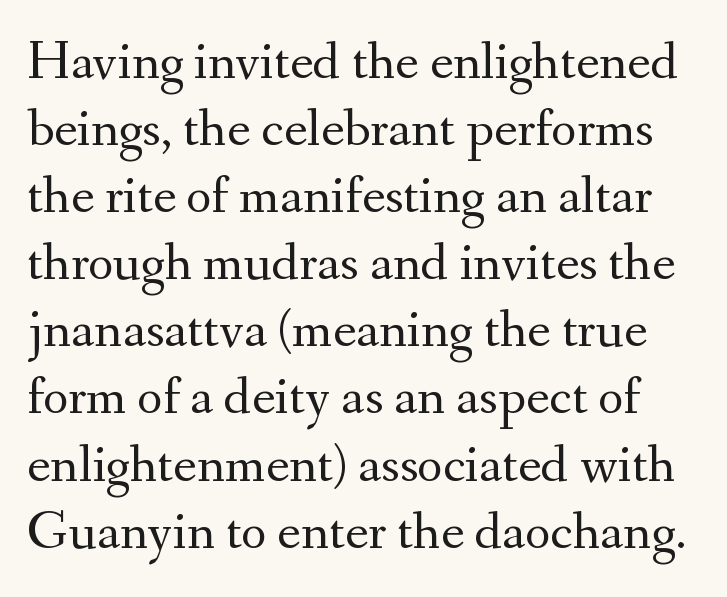
{"serif": "yes", "italic": "no", "bold": "no", "weight": "regular", "width": "normal", "stroke_contrast": "medium", "x_height": "small", "monospaced": "no", "underline": "no", "line_spacing_ratio": 1.22, "letter_spacing": "normal", "letter_spacing_em": 0.0, "glyph_px": 55}
